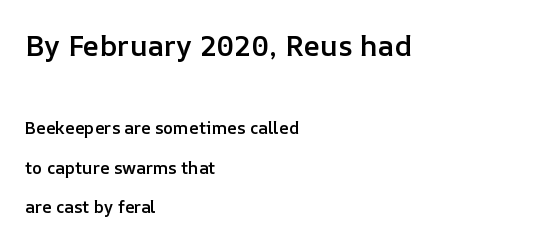
This rendering leaves character spacing at its baseline value. Compare the two chunks: the upper has the greater cap height. Character widths vary here, with narrow letters taking less room than wide ones. The letters stand straight up with perfectly vertical stems. The typesetting leans somewhat heavy: a semibold. Notice how the passage keeps a crisp vertical edge on the left only.
